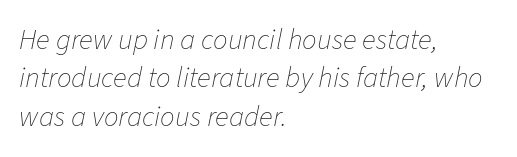
Varying glyph widths throughout — classic text-font behaviour. The rendering anchors every line to the left-hand side. What stands out about the letter spacing? Nothing — it is the standard amount. The passage shown stacks its lines at a standard gap. Designer's note — italics engaged. Letters rest on an invisible, unmarked baseline.
